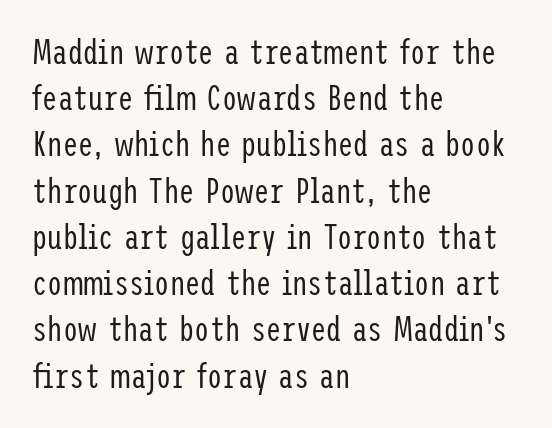
Q: Is the text bold? A: No.
Q: Is the text italic (slanted)? A: No, it is upright.
Q: Is the typeface a serif or a sans-serif typeface? A: Sans-serif.
Q: Is the text underlined? A: No.
Q: How is the paragraph aligned? A: Left-aligned.
Q: Is the spacing between letters normal or unusually wide? A: Normal.
Q: Is the spacing between lines tight, normal or loose? A: Normal.
Q: Width (condensed, normal, or wide)? A: Condensed.
Q: Stroke contrast? A: Low.
Q: x-height? A: Medium.
